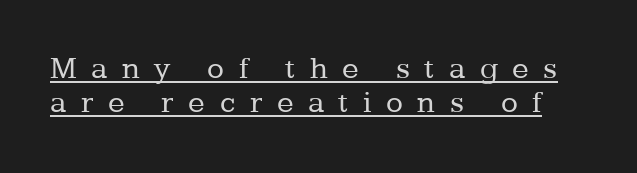
The image shows 31 px regular-weight serif type, upright; set tight line spacing (1.1x), unusually wide letter spacing (+0.47 em), underlined; low stroke contrast and a medium x-height.
